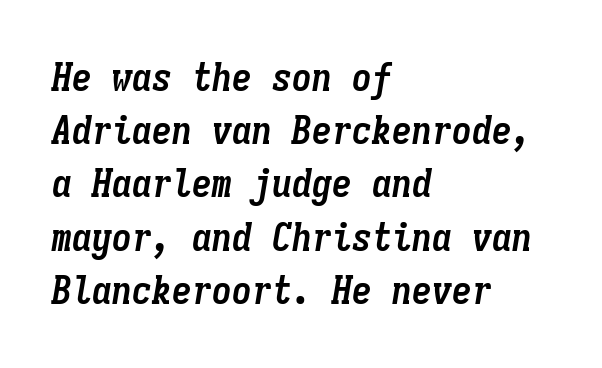
Do the characters align in a grid? Yes, the font is monospaced. The line texture is even and compact thanks to regular tracking. Each new line begins a customary step beneath the previous one. Line beginnings align vertically; line endings do not.
